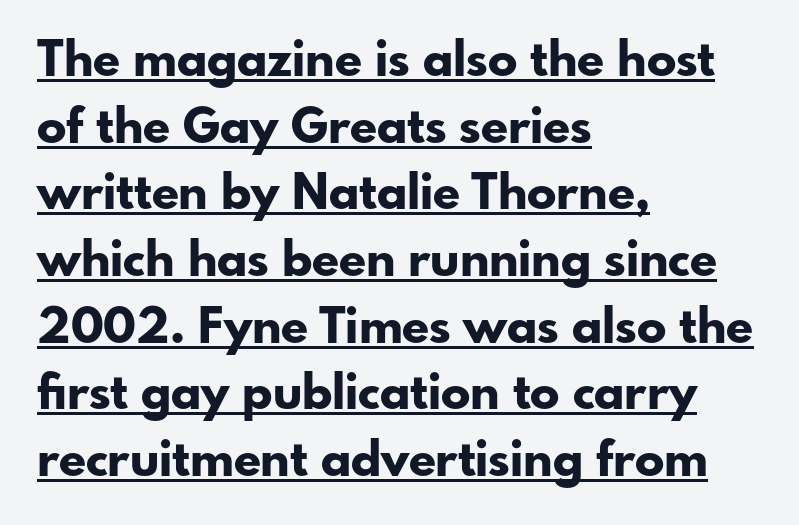
{"serif": "no", "italic": "no", "bold": "yes", "weight": "bold", "width": "normal", "stroke_contrast": "low", "x_height": "small", "monospaced": "no", "underline": "yes", "align": "left", "line_spacing": "normal", "line_spacing_ratio": 1.36, "letter_spacing": "normal", "letter_spacing_em": 0.0, "glyph_px": 49}
